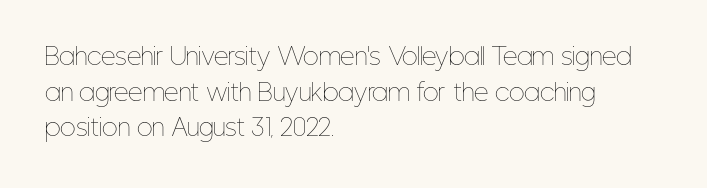
Baseline-to-baseline distance is the conventional proportion of letter height. The passage is arranged the way most books set body copy — flush left. The glyphs are unaccompanied by any horizontal stroke below them. The gaps between neighbouring characters are ordinary and unremarkable.
